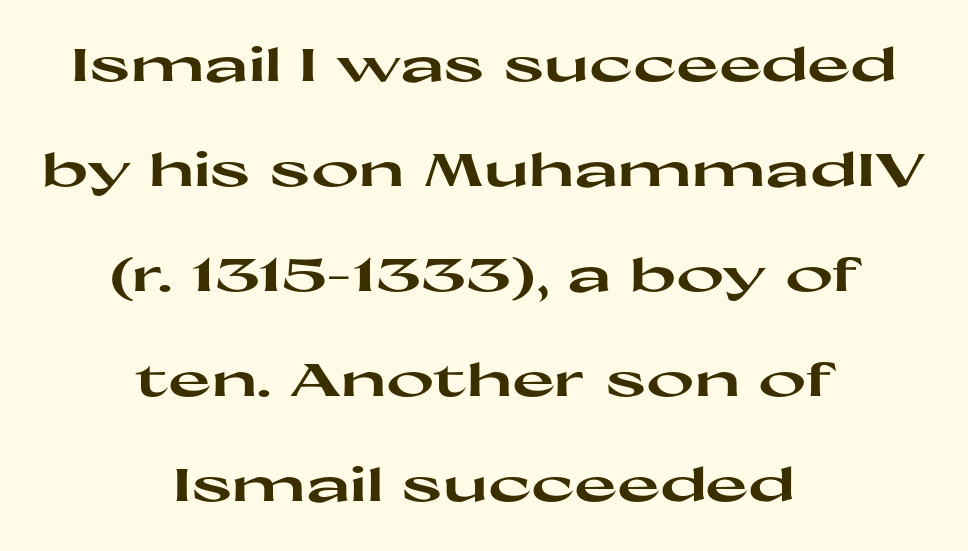
Q: Is the text bold? A: Yes.
Q: Is the text italic (slanted)? A: No, it is upright.
Q: Is the typeface a serif or a sans-serif typeface? A: Sans-serif.
Q: Is the text underlined? A: No.
Q: How is the paragraph aligned? A: Centered.
Q: Is the spacing between letters normal or unusually wide? A: Normal.
Q: Is the spacing between lines tight, normal or loose? A: Loose.
Q: Width (condensed, normal, or wide)? A: Wide.
Q: Stroke contrast? A: High.
Q: x-height? A: Medium.
Q: Monospaced? A: No.
